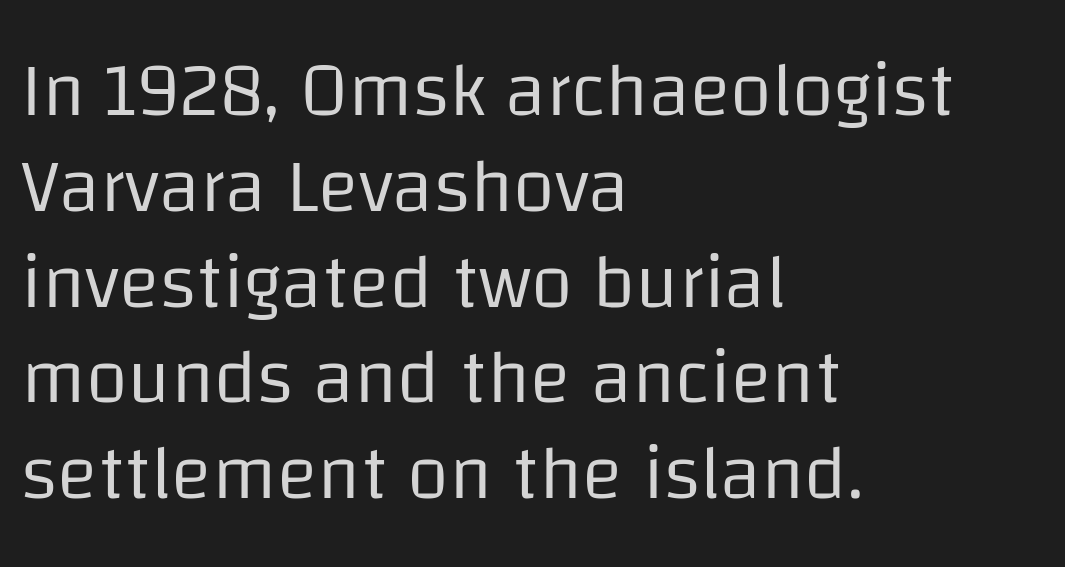
The image shows 76 px regular-weight sans-serif type, upright; set left-aligned, normal line spacing (1.26x), normal letter spacing, not underlined; low stroke contrast and a large x-height.
